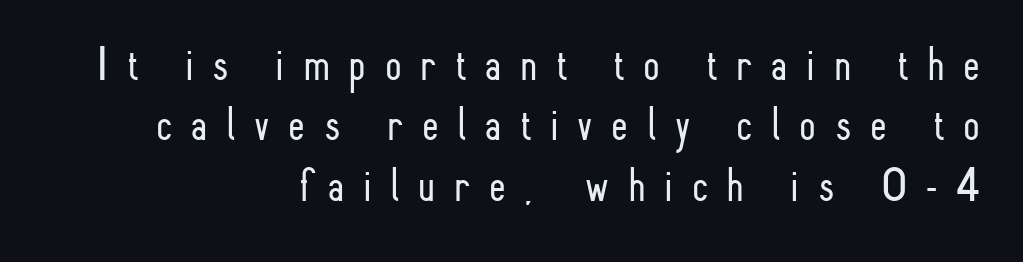
The image shows 48 px light, condensed sans-serif type, upright; set right-aligned, normal line spacing (1.26x), unusually wide letter spacing (+0.39 em), not underlined; low stroke contrast and a small x-height.
